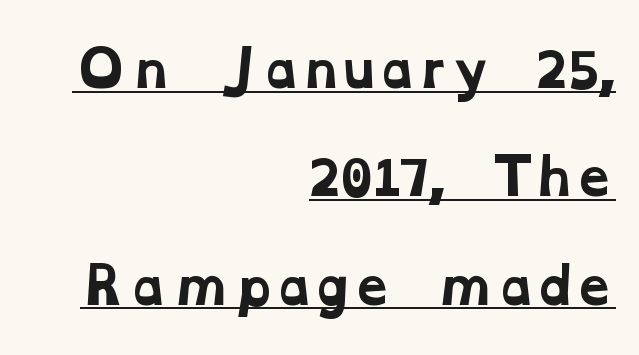
Serif or sans? Serif — the stroke terminals have little feet. Teacher's note: observe the even right margin — that is flush-right alignment. Here the designer chose a conventional face with non-uniform glyph widths. You could call the tracking neutral — neither tight nor loose. Successive baselines arrive slowly, with a big drop between each. Honestly, the underline is the first thing you notice here.
